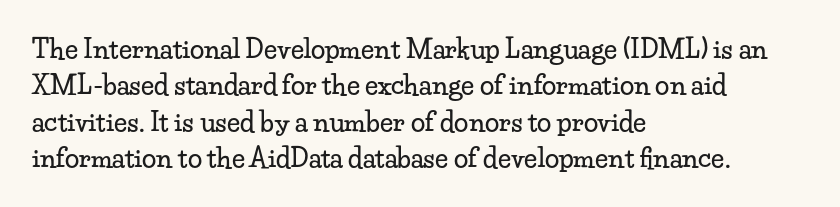
The image shows 26 px text type, upright; set left-aligned, normal line spacing (1.4x), normal letter spacing, not underlined.
